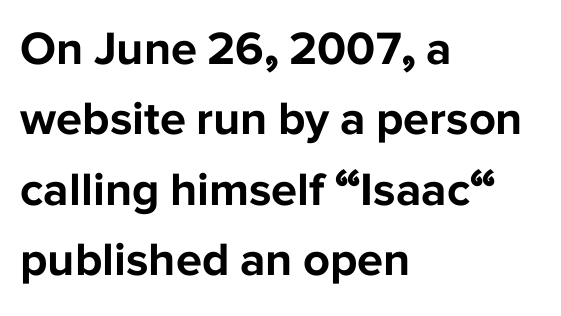
The image shows 47 px bold sans-serif type, upright; set left-aligned, normal line spacing (1.5x), normal letter spacing, not underlined; low stroke contrast and a medium x-height.
